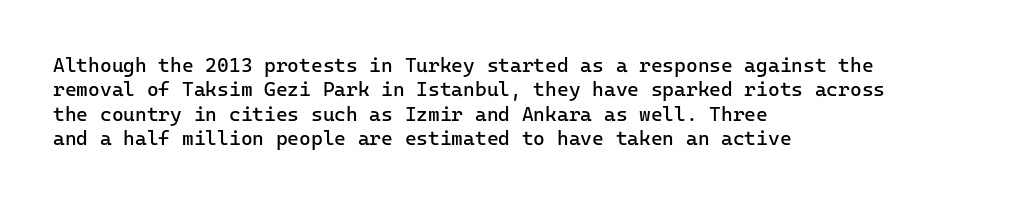
These lines keep a tight, regular rhythm from letter to letter. In CSS terms this would be text-align: left. Weight: in the light-to-regular range. This is roman type, the default non-slanted kind. Decoration check: the copy has no underline.
